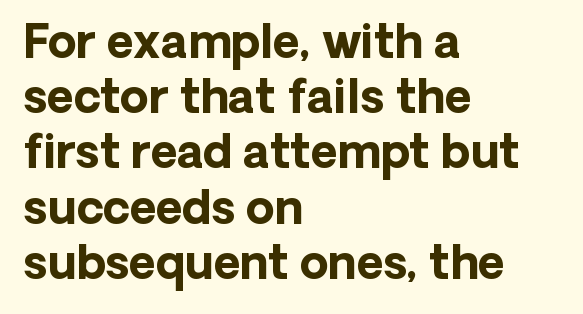
Q: Is the text bold? A: Yes.
Q: Is the text italic (slanted)? A: No, it is upright.
Q: Is the typeface a serif or a sans-serif typeface? A: Sans-serif.
Q: Is the text underlined? A: No.
Q: How is the paragraph aligned? A: Left-aligned.
Q: Is the spacing between letters normal or unusually wide? A: Normal.
Q: Width (condensed, normal, or wide)? A: Normal.
Q: Stroke contrast? A: Low.
Q: x-height? A: Medium.
Q: Monospaced? A: No.
